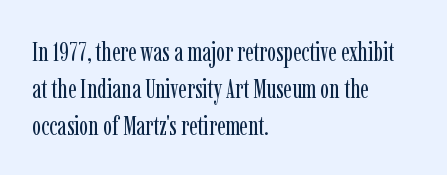
The image shows 27 px text type, upright; set left-aligned, normal line spacing (1.37x), normal letter spacing, not underlined.
